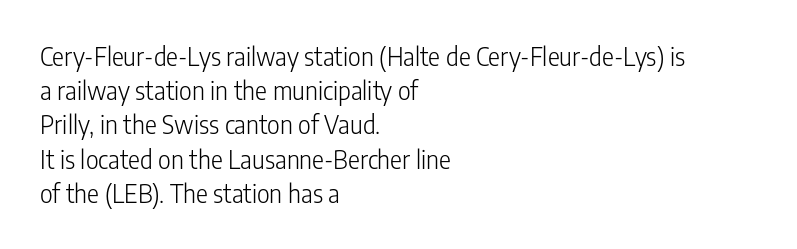
{"italic": "no", "bold": "no", "underline": "no", "align": "left", "line_spacing": "normal", "line_spacing_ratio": 1.37, "letter_spacing": "normal", "letter_spacing_em": 0.0, "glyph_px": 25}
